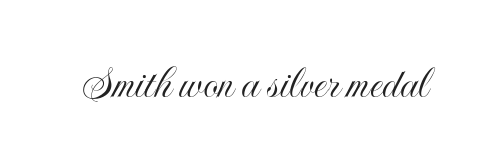
Q: Is the text italic (slanted)? A: Yes.
Q: Is the text underlined? A: No.
Q: Is the spacing between letters normal or unusually wide? A: Normal.
Q: Width (condensed, normal, or wide)? A: Condensed.
Q: x-height? A: Small.
Q: Monospaced? A: No.
